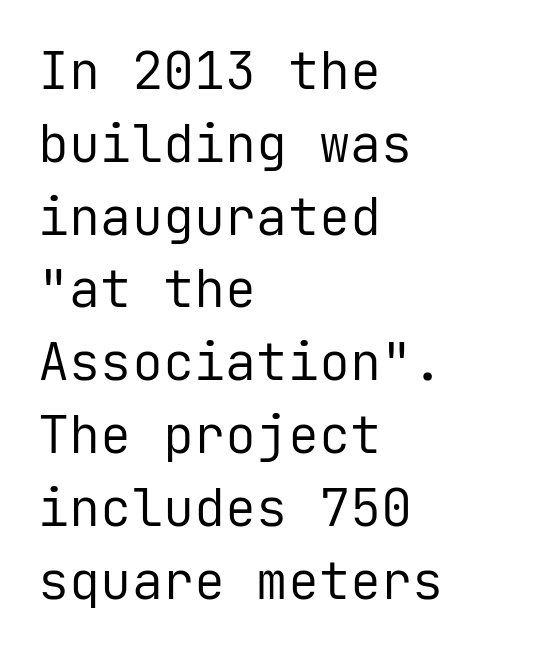
The image shows 52 px regular-weight sans-serif type, upright, monospaced; set left-aligned, normal line spacing (1.4x), normal letter spacing, not underlined; low stroke contrast and a medium x-height.
